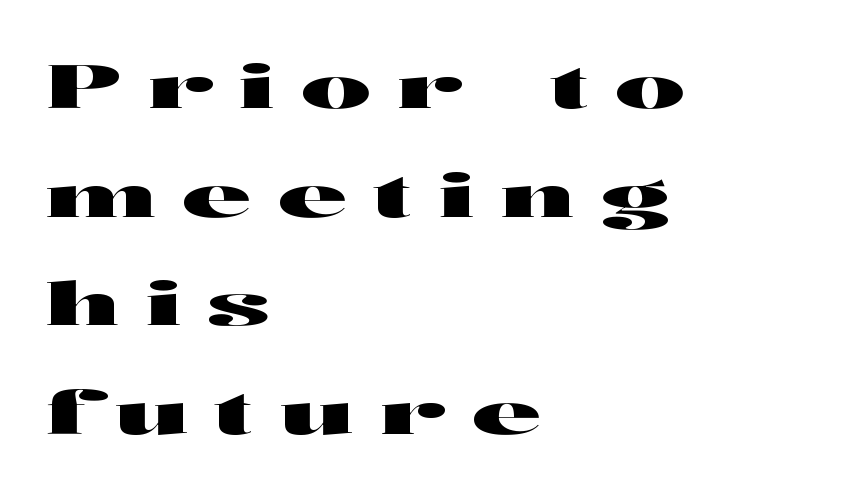
{"serif": "no", "italic": "no", "width": "wide", "stroke_contrast": "high", "x_height": "medium", "monospaced": "no", "underline": "no", "align": "left", "line_spacing_ratio": 1.84, "letter_spacing": "wide", "letter_spacing_em": 0.45, "glyph_px": 59}
